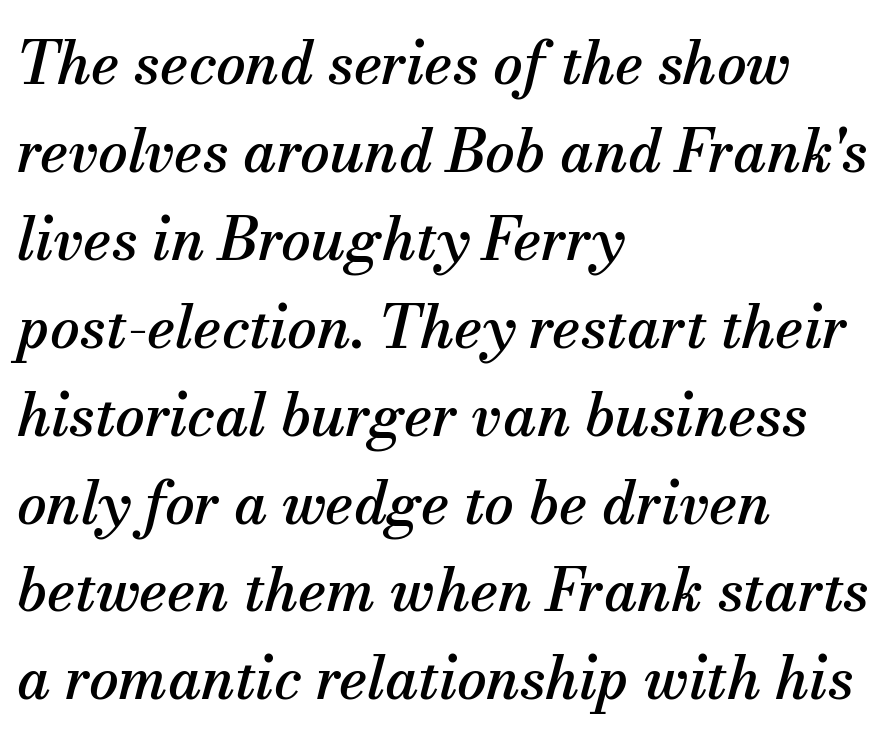
Q: Is the text italic (slanted)? A: Yes, it leans right by about 13 degrees.
Q: Is the typeface a serif or a sans-serif typeface? A: Serif.
Q: Is the text underlined? A: No.
Q: How is the paragraph aligned? A: Left-aligned.
Q: Is the spacing between letters normal or unusually wide? A: Normal.
Q: Is the spacing between lines tight, normal or loose? A: Normal.
Q: Width (condensed, normal, or wide)? A: Normal.
Q: Stroke contrast? A: Medium.
Q: x-height? A: Small.
Q: Monospaced? A: No.
